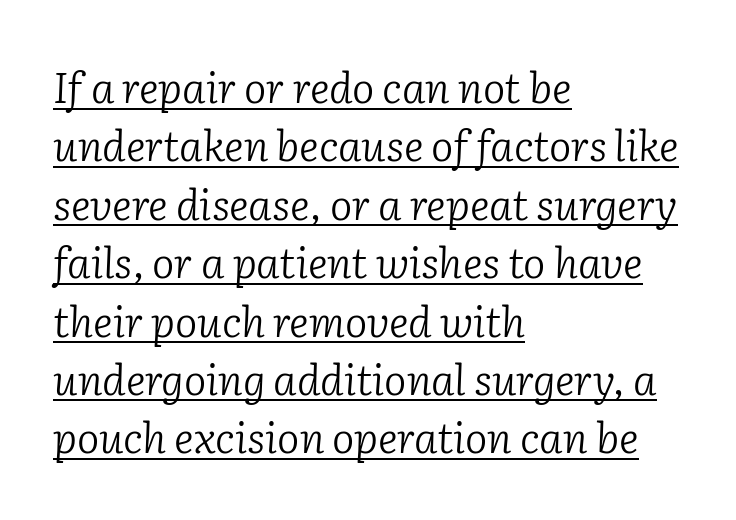
Each stroke keeps to a modest, everyday thickness or less. Quick note: interline space is typical. Serif or sans? Serif — the stroke terminals have little feet. These lines stack with their left ends in a neat column. Each line of the rendering has a horizontal stroke beneath the glyphs. Style check: oblique.
